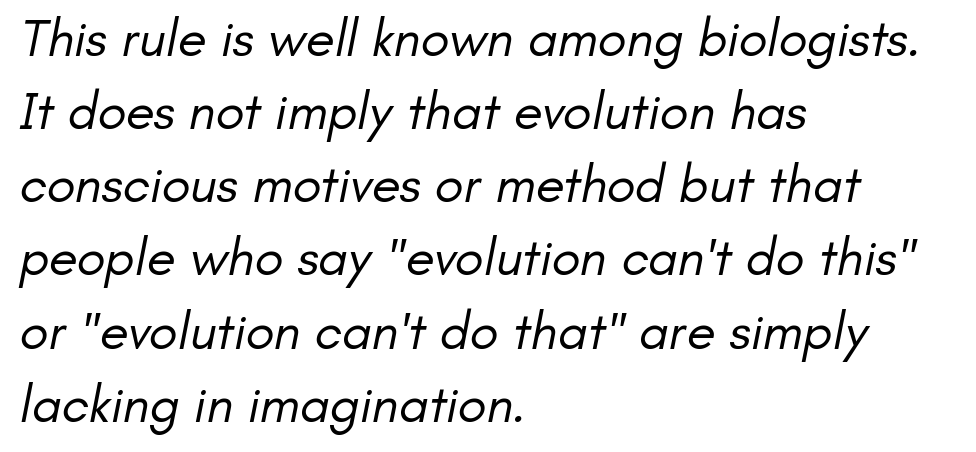
The image shows 53 px regular-weight sans-serif type; set left-aligned, normal line spacing (1.38x), normal letter spacing, not underlined; low stroke contrast and a small x-height.
